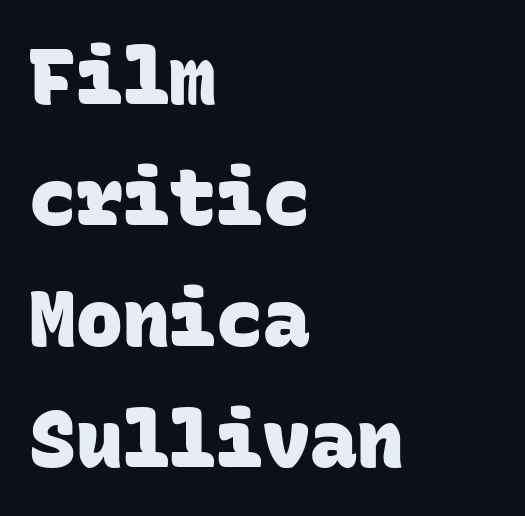
Q: Is the text bold? A: Yes.
Q: Is the typeface a serif or a sans-serif typeface? A: Sans-serif.
Q: Is the text underlined? A: No.
Q: How is the paragraph aligned? A: Left-aligned.
Q: Is the spacing between letters normal or unusually wide? A: Normal.
Q: Is the spacing between lines tight, normal or loose? A: Normal.
Q: Width (condensed, normal, or wide)? A: Normal.
Q: Stroke contrast? A: Low.
Q: x-height? A: Large.
Q: Monospaced? A: Yes.
